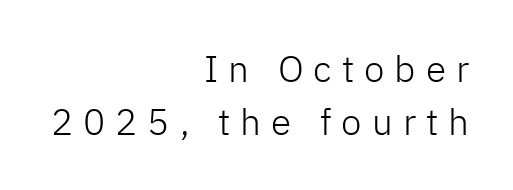
Q: Is the text bold? A: No.
Q: Is the text italic (slanted)? A: No, it is upright.
Q: Is the typeface a serif or a sans-serif typeface? A: Sans-serif.
Q: Is the text underlined? A: No.
Q: How is the paragraph aligned? A: Right-aligned.
Q: Is the spacing between letters normal or unusually wide? A: Unusually wide.
Q: Is the spacing between lines tight, normal or loose? A: Normal.
Q: Width (condensed, normal, or wide)? A: Normal.
Q: Stroke contrast? A: Low.
Q: x-height? A: Medium.
Q: Monospaced? A: No.
